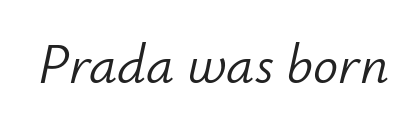
{"italic": "yes", "lean": "right", "slant_degrees": 12, "bold": "no", "weight": "light", "width": "normal", "stroke_contrast": "low", "x_height": "small", "monospaced": "no", "underline": "no", "letter_spacing": "normal", "letter_spacing_em": 0.0, "glyph_px": 56}
